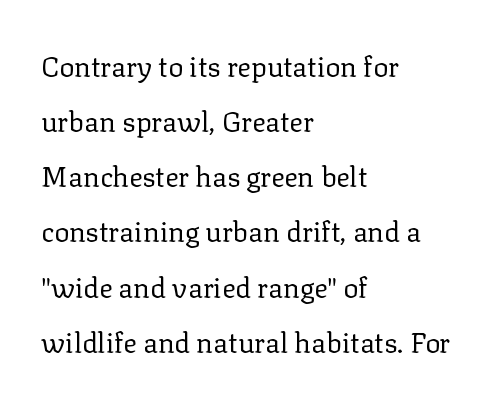
Think of a printed novel: that variable character pitch is what you see here. Line starts are locked; line ends wander. Students, observe: this is what heavily led, spacious text looks like. Is the stroke heavy? The answer is a plain regular-or-lighter.
